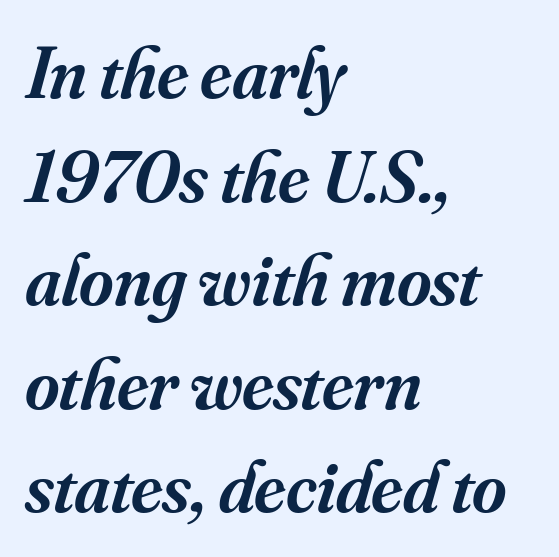
You can tell it's italic because the verticals aren't actually vertical. You could not count columns in this text — the font is proportionally spaced. Characters follow at the spacing the type designer built in. Honestly, there is no underline to notice here at all. The text block is weighted toward the left margin, trailing off unevenly rightward. I'd describe the lettering as semibold — firm but not a full bold.
